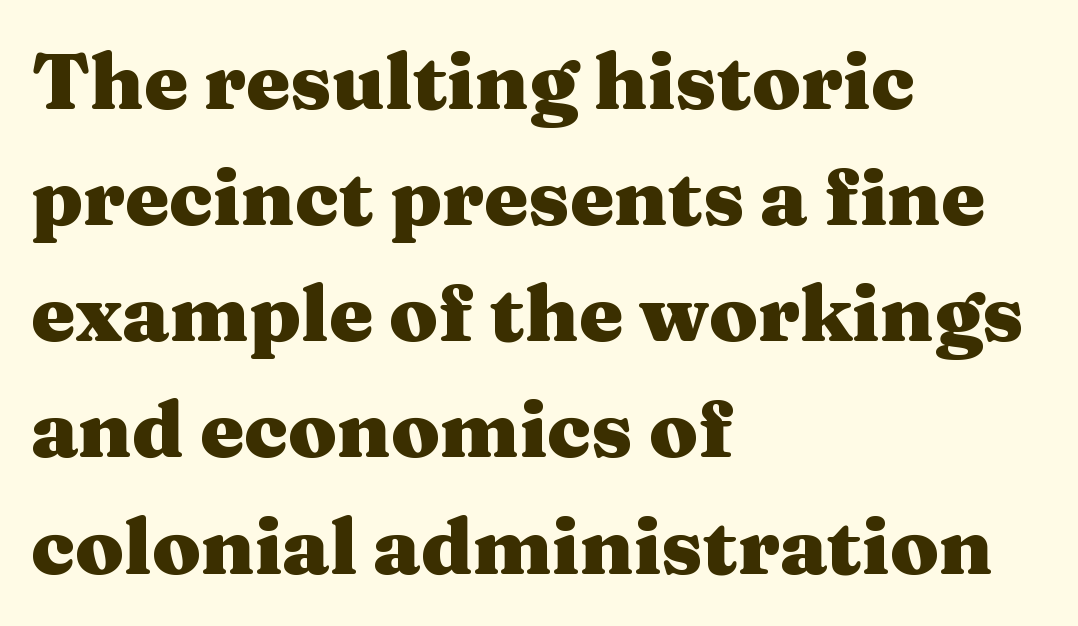
Note: serifs present on the glyphs. You could not count columns in this text — the font is proportionally spaced. Does the leading feel generous? No, just average. If you drew a ruler down the left edge, every line would touch it. Style check: upright. The sample has been set heavy, in full bold.
